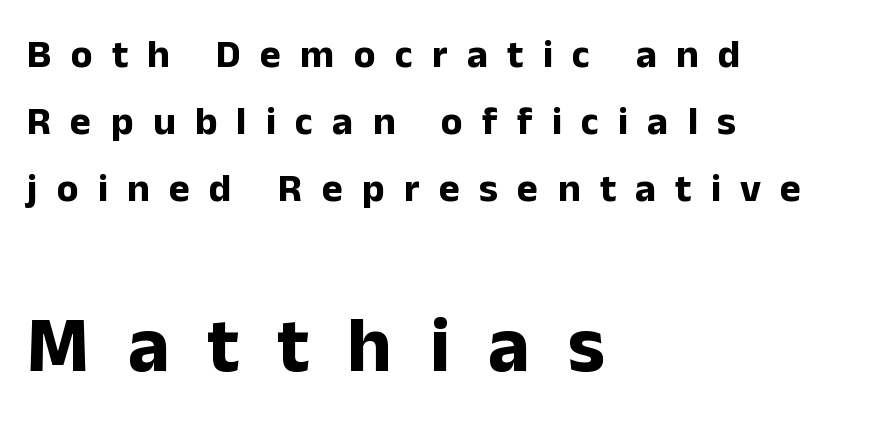
The image shows 79 px bold sans-serif type, upright; set left-aligned, normal line spacing (1.68x), unusually wide letter spacing (+0.48 em), not underlined; the second (bottom) block is 1.98x larger; low stroke contrast and a medium x-height.
